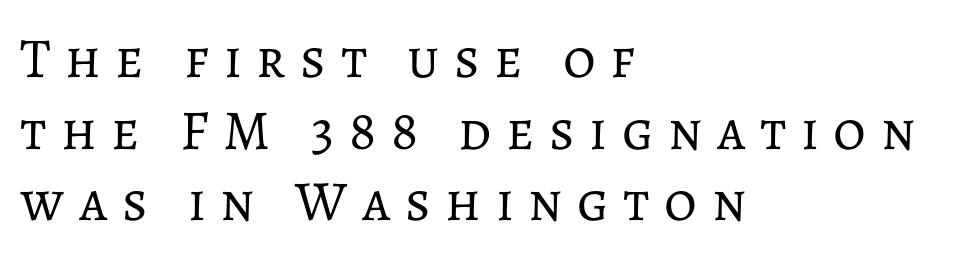
Each new line begins a customary step beneath the previous one. The gaps between neighbouring characters are conspicuously large. The rendering anchors every line to the left-hand side. Decoration check: the copy has no underline. Vertical stems look standard width or narrower in stroke.
